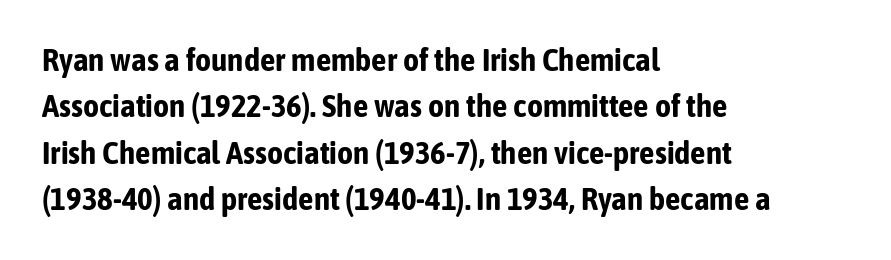
Q: Is the text bold? A: Yes.
Q: Is the text italic (slanted)? A: No, it is upright.
Q: Is the typeface a serif or a sans-serif typeface? A: Sans-serif.
Q: Is the text underlined? A: No.
Q: How is the paragraph aligned? A: Left-aligned.
Q: Is the spacing between letters normal or unusually wide? A: Normal.
Q: Is the spacing between lines tight, normal or loose? A: Normal.
Q: Width (condensed, normal, or wide)? A: Condensed.
Q: Stroke contrast? A: Low.
Q: x-height? A: Medium.
Q: Monospaced? A: No.
